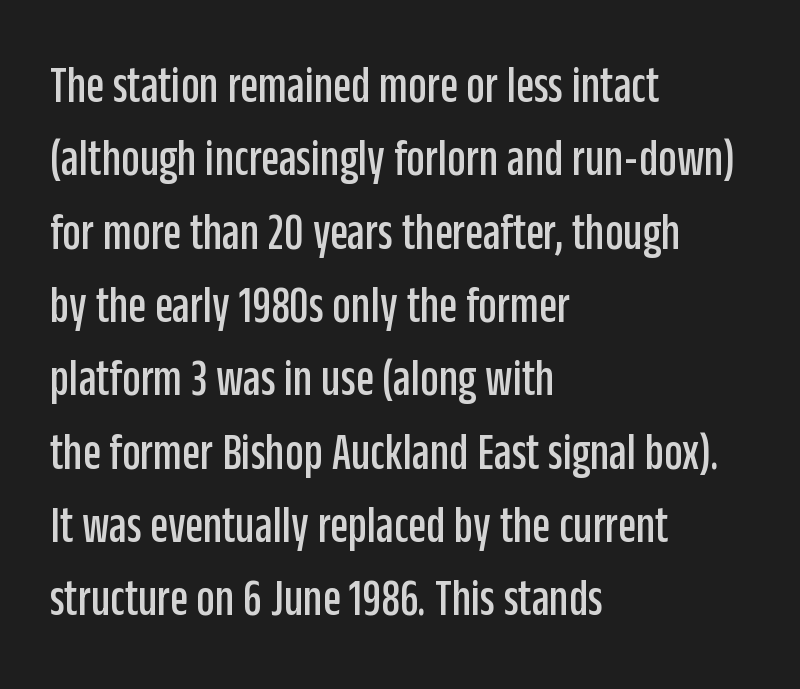
Ordinary non-slanted type is in use. One-word summary of the alignment: left. Spacing between characters is what you'd get straight out of the box. Beneath every word, the page is bare. Whoever set this chose a conventional vertical rhythm.
